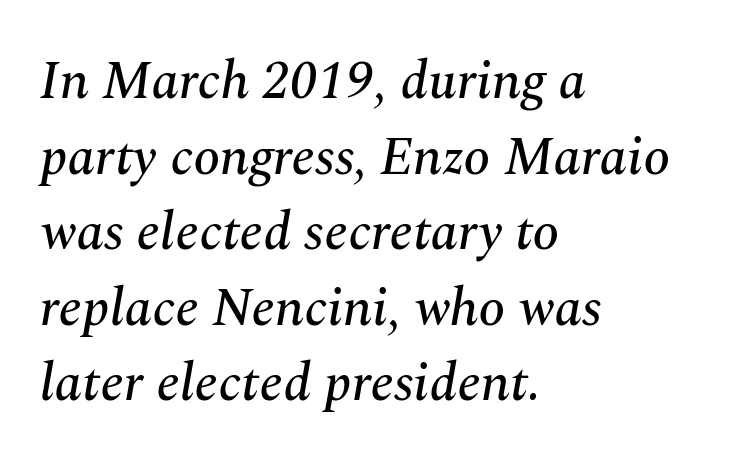
{"serif": "yes", "italic": "yes", "lean": "right", "slant_degrees": 10, "width": "normal", "stroke_contrast": "medium", "x_height": "medium", "monospaced": "no", "underline": "no", "align": "left", "line_spacing": "normal", "line_spacing_ratio": 1.4, "letter_spacing": "normal", "letter_spacing_em": 0.0, "glyph_px": 54}
